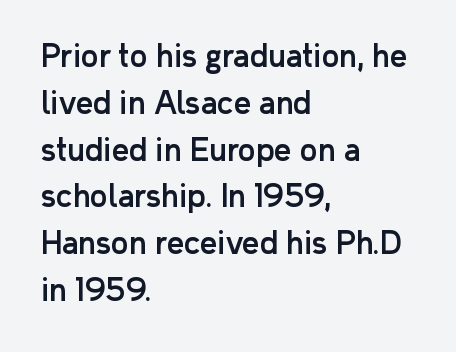
{"serif": "no", "italic": "no", "width": "normal", "stroke_contrast": "low", "x_height": "medium", "monospaced": "no", "underline": "no", "align": "left", "line_spacing": "normal", "line_spacing_ratio": 1.56, "letter_spacing": "normal", "letter_spacing_em": 0.0, "glyph_px": 30}
